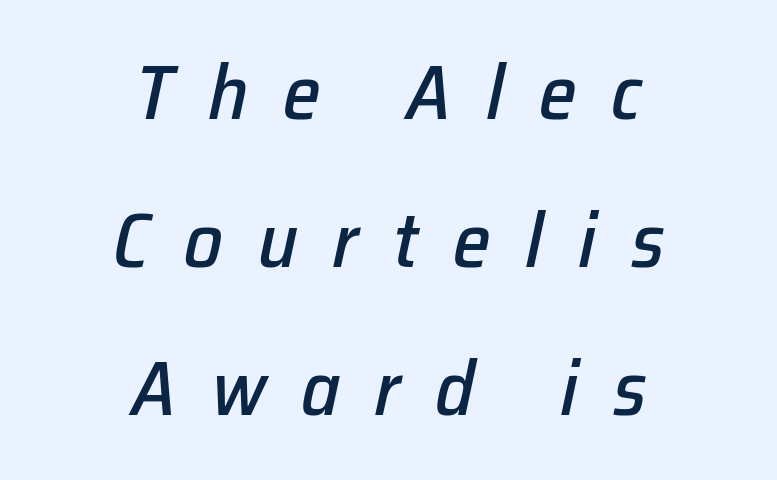
Regarding leading, the lines here are spaced well apart. Rule under the text: the space is simply empty. If you drew a line through each stem, it would be angled. A typesetter would call this proportional, since set widths differ per character.
